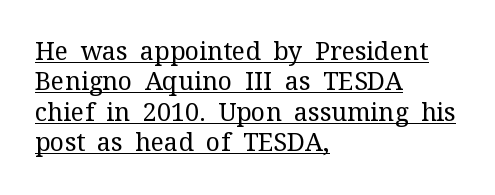
The image shows 25 px text type, upright; set left-aligned, line spacing 1.22x, normal letter spacing, underlined.
